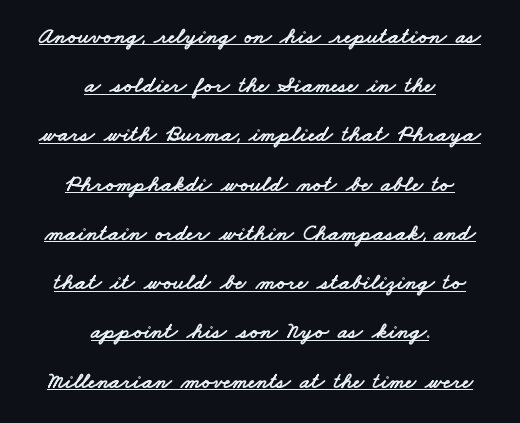
Q: Is the text underlined? A: Yes.
Q: How is the paragraph aligned? A: Centered.
Q: Is the spacing between letters normal or unusually wide? A: Normal.
Q: Is the spacing between lines tight, normal or loose? A: Loose.
